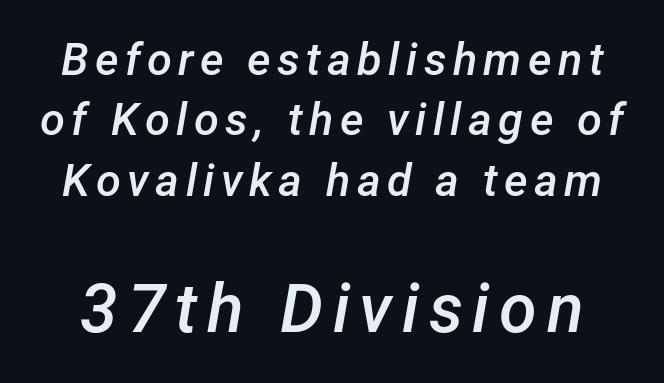
This sample has the flowing, uneven cadence of proportional lettering. The passage shown leans; its letterforms are oblique. Baseline-to-baseline distance is the conventional proportion of letter height. No word sits above an underline.
